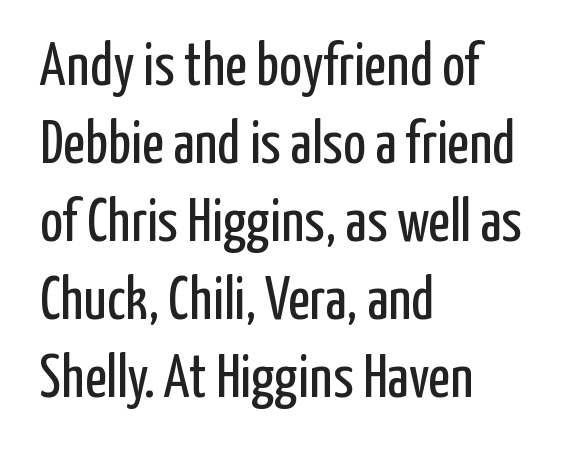
{"serif": "no", "italic": "no", "bold": "no", "weight": "regular", "width": "condensed", "stroke_contrast": "low", "x_height": "medium", "monospaced": "no", "underline": "no", "align": "left", "line_spacing": "normal", "line_spacing_ratio": 1.3, "letter_spacing": "normal", "letter_spacing_em": 0.0, "glyph_px": 60}
